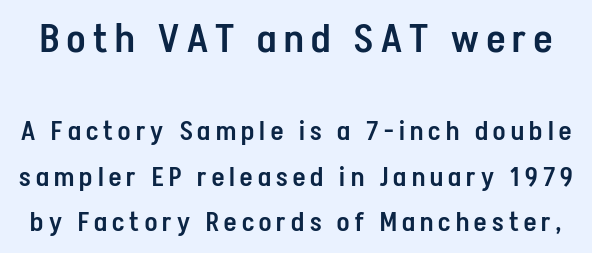
Regular leading. As a designer I'd log this as weight 600, semibold. The type is letterspaced generously, with wide tracking. Scale decreases going downward across the two blocks. To sum up the face: it is a sans, with no serifs.
